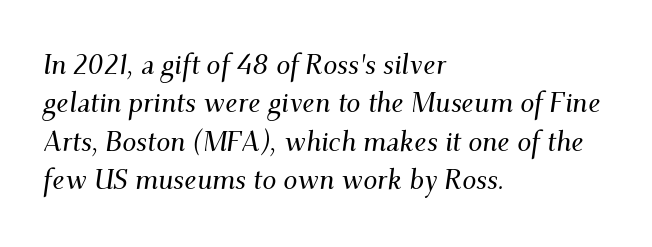
{"serif": "yes", "italic": "yes", "lean": "right", "slant_degrees": 9, "width": "normal", "stroke_contrast": "medium", "x_height": "small", "monospaced": "no", "underline": "no", "align": "left", "line_spacing": "normal", "line_spacing_ratio": 1.37, "letter_spacing": "normal", "letter_spacing_em": 0.0, "glyph_px": 28}
